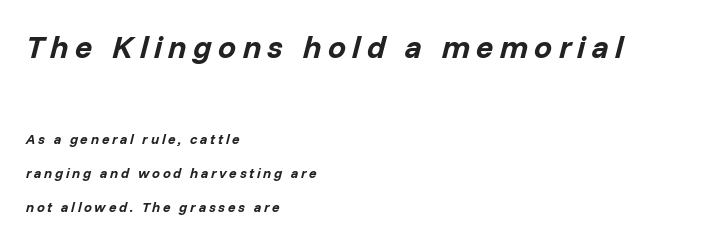
The image shows 32 px bold type, italic (leaning right); set left-aligned, loose line spacing (2.44x), not underlined; the first (top) block is 2.29x larger; low stroke contrast and a medium x-height.
